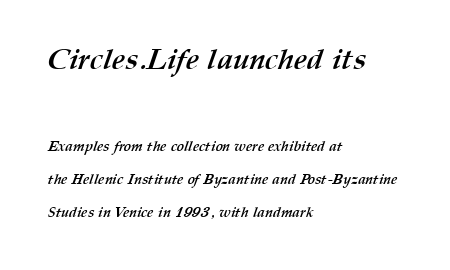
{"bold": "yes", "weight": "semibold", "width": "normal", "stroke_contrast": "medium", "x_height": "medium", "monospaced": "no", "underline": "no", "align": "left", "line_spacing": "loose", "line_spacing_ratio": 2.37, "letter_spacing": "normal", "letter_spacing_em": 0.0, "larger_block": "first", "size_ratio": 2.07, "glyph_px": 29}
